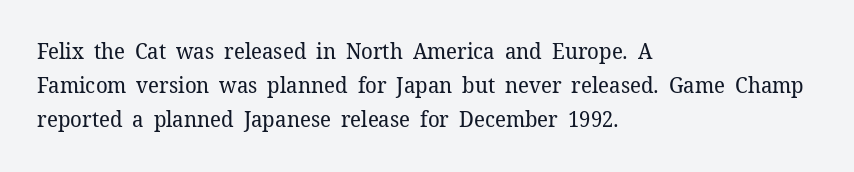
{"italic": "no", "bold": "no", "underline": "no", "align": "left", "line_spacing": "normal", "line_spacing_ratio": 1.55, "letter_spacing": "normal", "letter_spacing_em": 0.0, "glyph_px": 22}
